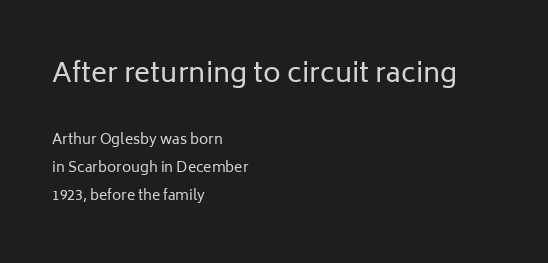
{"italic": "no", "bold": "no", "underline": "no", "align": "left", "line_spacing": "loose", "line_spacing_ratio": 2.01, "letter_spacing": "normal", "letter_spacing_em": 0.0, "larger_block": "first", "size_ratio": 1.93, "glyph_px": 27}
